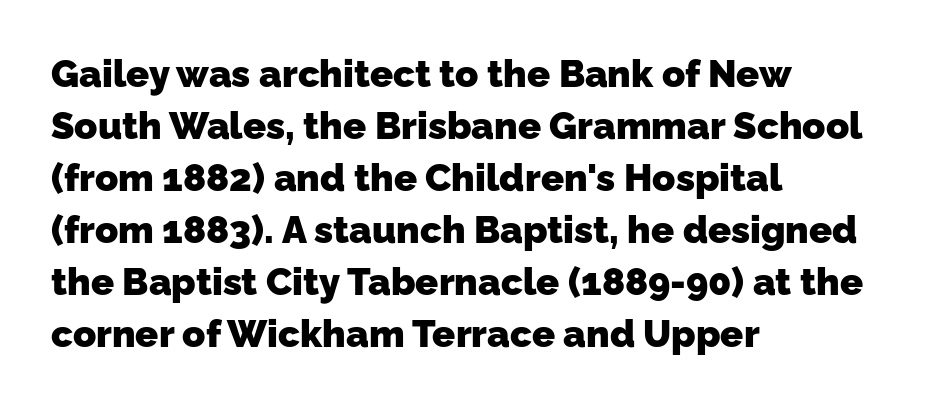
Q: Is the text bold? A: Yes.
Q: Is the typeface a serif or a sans-serif typeface? A: Sans-serif.
Q: Is the text underlined? A: No.
Q: How is the paragraph aligned? A: Left-aligned.
Q: Is the spacing between letters normal or unusually wide? A: Normal.
Q: Is the spacing between lines tight, normal or loose? A: Normal.
Q: Width (condensed, normal, or wide)? A: Normal.
Q: Stroke contrast? A: Low.
Q: x-height? A: Medium.
Q: Monospaced? A: No.
